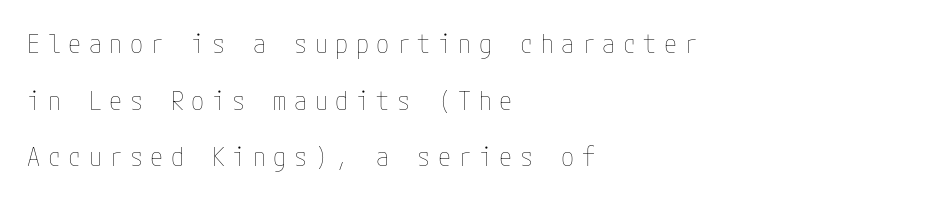
The image shows 26 px text type, upright; set left-aligned, loose line spacing (2.18x), unusually wide letter spacing (+0.29 em), not underlined.
